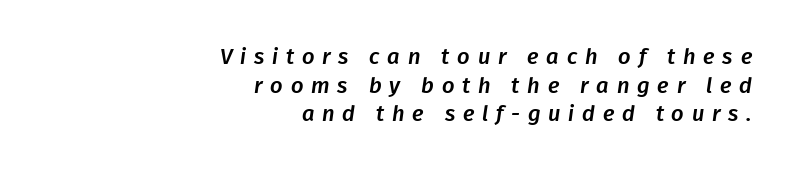
The lines are quadded right. Caption: expanded tracking, letters set apart. Letters rest on an invisible, unmarked baseline. The space between consecutive lines is moderate.
